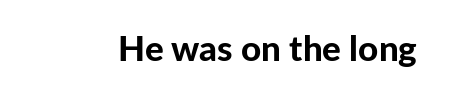
{"serif": "no", "italic": "no", "bold": "yes", "weight": "bold", "width": "normal", "stroke_contrast": "low", "x_height": "medium", "monospaced": "no", "underline": "no", "letter_spacing": "normal", "letter_spacing_em": 0.0, "glyph_px": 35}
